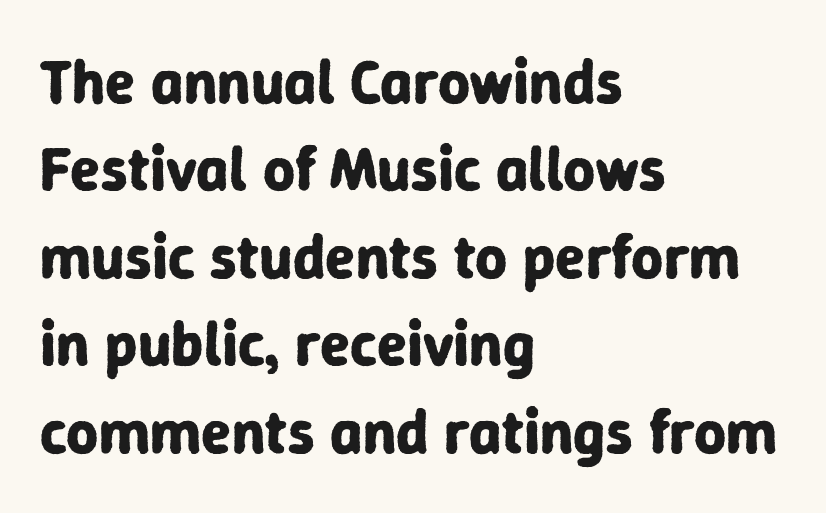
{"serif": "no", "italic": "no", "bold": "yes", "weight": "bold", "width": "normal", "stroke_contrast": "low", "x_height": "medium", "monospaced": "no", "underline": "no", "align": "left", "line_spacing": "normal", "line_spacing_ratio": 1.41, "letter_spacing": "normal", "letter_spacing_em": 0.0, "glyph_px": 62}
